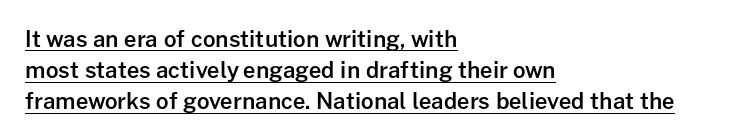
The image shows 22 px text type, upright; set left-aligned, normal line spacing (1.42x), normal letter spacing, underlined.
